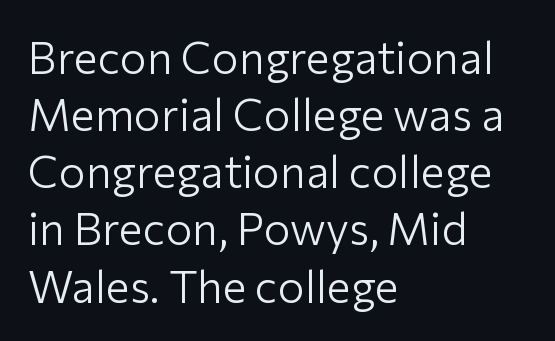
Q: Is the text bold? A: No.
Q: Is the text italic (slanted)? A: No, it is upright.
Q: Is the typeface a serif or a sans-serif typeface? A: Sans-serif.
Q: Is the text underlined? A: No.
Q: How is the paragraph aligned? A: Left-aligned.
Q: Is the spacing between letters normal or unusually wide? A: Normal.
Q: Is the spacing between lines tight, normal or loose? A: Normal.
Q: Width (condensed, normal, or wide)? A: Normal.
Q: Stroke contrast? A: Low.
Q: x-height? A: Medium.
Q: Monospaced? A: No.
